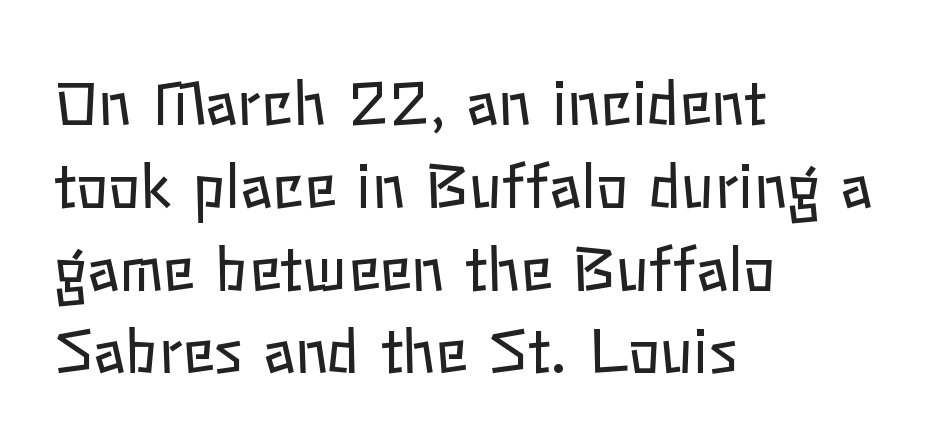
A roman cut, with each character standing at attention. The weight would be labelled regular, book, light, or lighter still. This rendering leaves character spacing at its baseline value. The rendering uses natural spacing where letterforms have individual widths.
